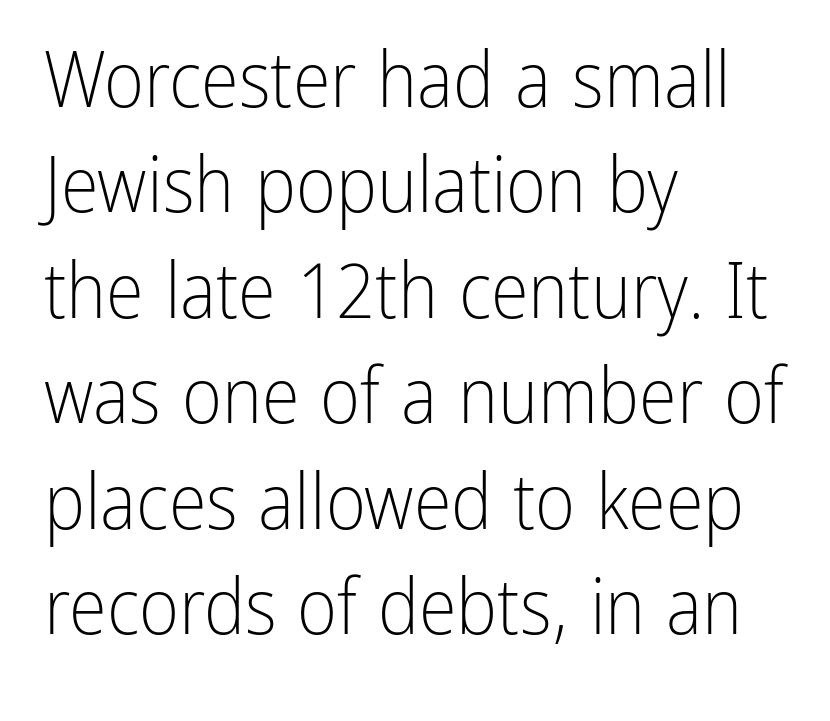
Check the space under the baseline: it is left empty. Layout note: lines flush left. Do the letters lean? They stand straight. Is this a fixed-width face? No — the glyphs have proportional, varying widths.
